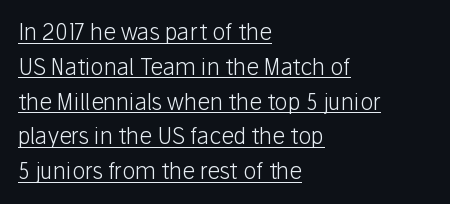
{"italic": "no", "bold": "no", "underline": "yes", "align": "left", "line_spacing": "normal", "line_spacing_ratio": 1.58, "letter_spacing": "normal", "letter_spacing_em": 0.0, "glyph_px": 22}
